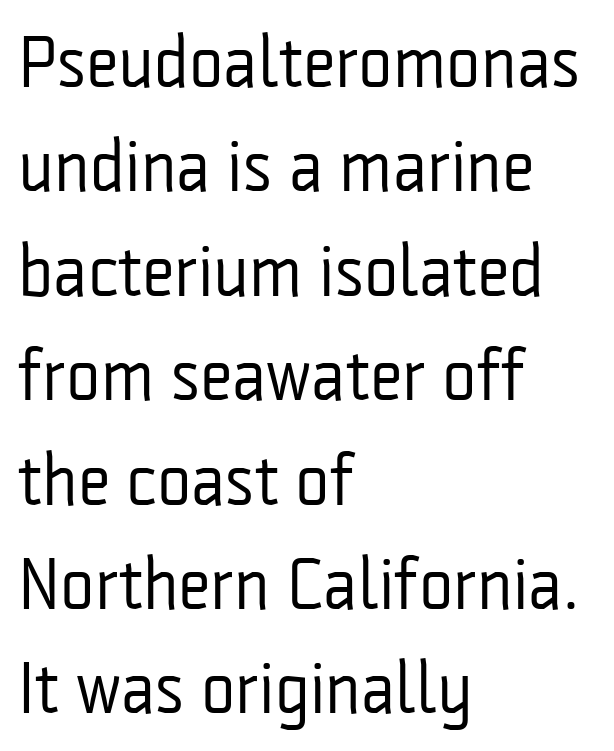
The image shows 73 px regular-weight, condensed sans-serif type, upright; set left-aligned, normal line spacing (1.43x), normal letter spacing, not underlined; low stroke contrast and a medium x-height.
